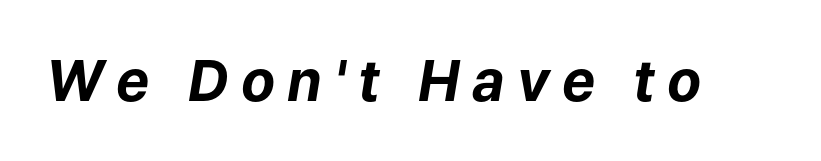
The image shows 56 px bold type, italic (leaning right); set unusually wide letter spacing (+0.22 em), not underlined; low stroke contrast and a medium x-height.
